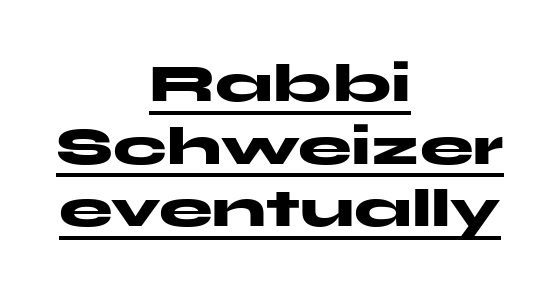
{"serif": "no", "italic": "no", "bold": "yes", "weight": "heavy", "width": "wide", "stroke_contrast": "medium", "x_height": "medium", "monospaced": "no", "underline": "yes", "align": "center", "line_spacing_ratio": 1.16, "letter_spacing": "normal", "letter_spacing_em": 0.0, "glyph_px": 54}
